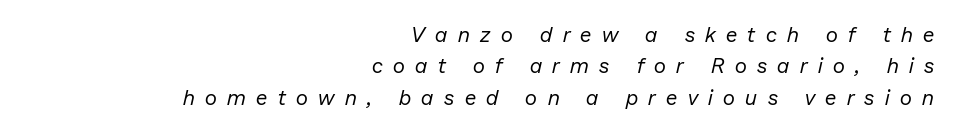
The axis of the letterforms is tilted away from vertical. Which margin do the lines hug? The right one — the left edge is uneven. The typesetting does not lean heavy: it is not bold. Is there much room between lines? A standard amount, neither cramped nor airy.
